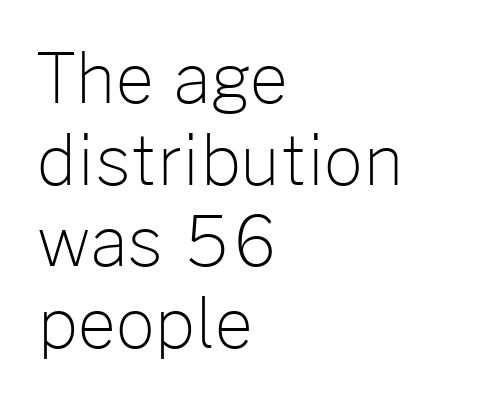
A classic flush-left, rag-right setting is used for this passage. Has an underline been added? It has not. Summary of weight: not heavy and not bold. The passage shown is typed in a proportional face where columns would drift.
